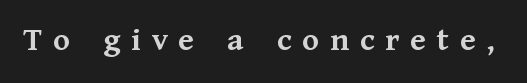
Students, note that the glyphs here are deliberately spaced far apart. Character widths vary here, with narrow letters taking less room than wide ones. Caption: bold face, heavy strokes. Check the space under the baseline: it is left empty. The axis of the letterforms is exactly vertical.
